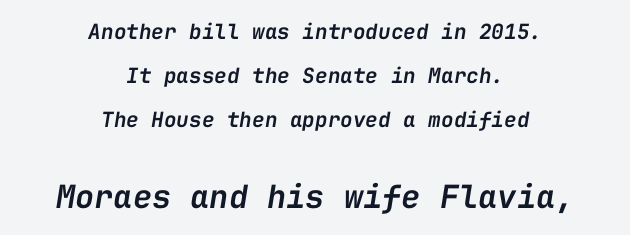
{"italic": "yes", "lean": "right", "slant_degrees": 9, "bold": "semi", "weight": "semibold", "width": "normal", "stroke_contrast": "low", "x_height": "medium", "monospaced": "yes", "underline": "no", "align": "center", "line_spacing": "loose", "line_spacing_ratio": 2.1, "letter_spacing": "normal", "letter_spacing_em": 0.0, "larger_block": "second", "size_ratio": 1.52, "glyph_px": 32}
